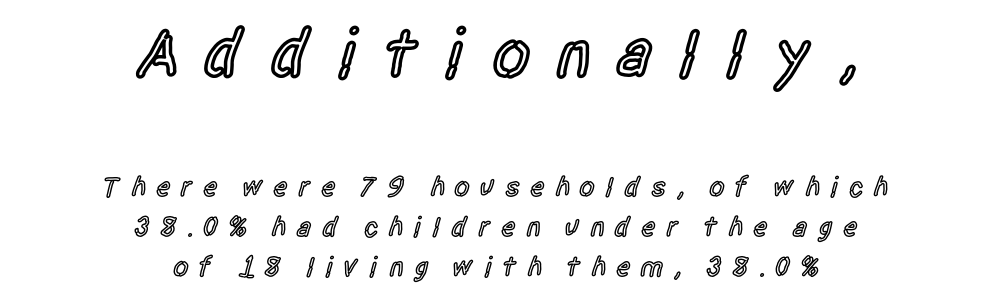
{"serif": "no", "bold": "semi", "weight": "semibold", "width": "condensed", "x_height": "large", "monospaced": "no", "underline": "no", "align": "center", "line_spacing": "normal", "line_spacing_ratio": 1.42, "letter_spacing": "wide", "letter_spacing_em": 0.35, "larger_block": "first", "size_ratio": 2.46, "glyph_px": 69}
